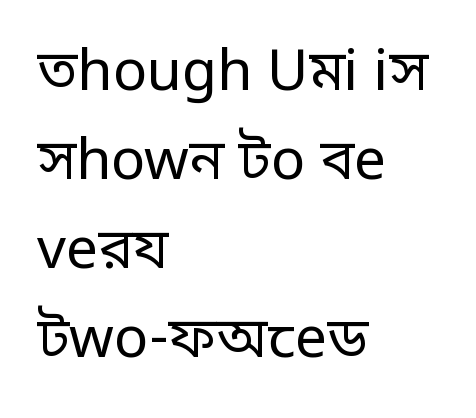
Q: Is the text bold? A: No.
Q: Is the text italic (slanted)? A: No, it is upright.
Q: Is the typeface a serif or a sans-serif typeface? A: Sans-serif.
Q: Is the text underlined? A: No.
Q: How is the paragraph aligned? A: Left-aligned.
Q: Is the spacing between letters normal or unusually wide? A: Normal.
Q: Is the spacing between lines tight, normal or loose? A: Normal.
Q: Width (condensed, normal, or wide)? A: Normal.
Q: Stroke contrast? A: Low.
Q: x-height? A: Large.
Q: Monospaced? A: No.
